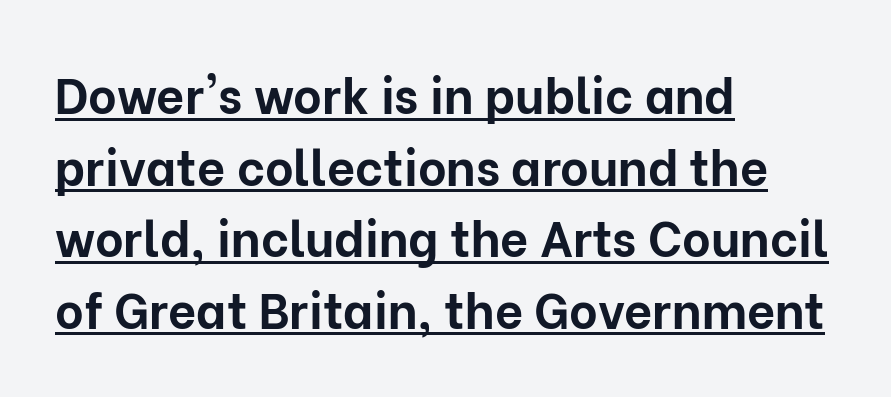
{"serif": "no", "italic": "no", "bold": "yes", "weight": "bold", "width": "normal", "stroke_contrast": "low", "x_height": "medium", "monospaced": "no", "underline": "yes", "align": "left", "line_spacing": "normal", "line_spacing_ratio": 1.46, "letter_spacing": "normal", "letter_spacing_em": 0.0, "glyph_px": 49}
